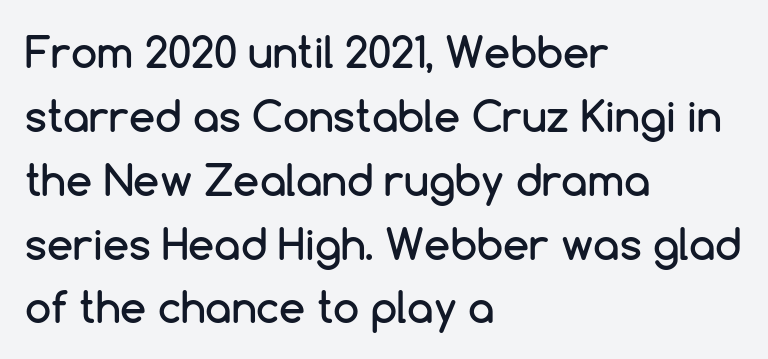
Q: Is the text italic (slanted)? A: No, it is upright.
Q: Is the typeface a serif or a sans-serif typeface? A: Sans-serif.
Q: Is the text underlined? A: No.
Q: How is the paragraph aligned? A: Left-aligned.
Q: Is the spacing between letters normal or unusually wide? A: Normal.
Q: Is the spacing between lines tight, normal or loose? A: Normal.
Q: Width (condensed, normal, or wide)? A: Normal.
Q: Stroke contrast? A: Low.
Q: x-height? A: Medium.
Q: Monospaced? A: No.
